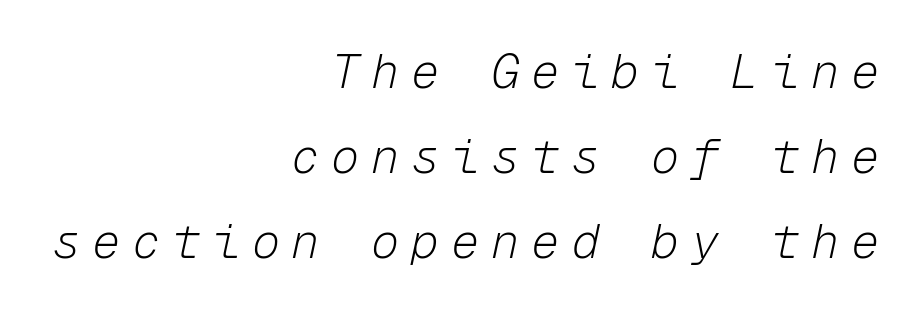
Note the uniform advance width — an 'i' takes as much space as an 'm'. Quick note: italic. Observe the wide spacing: letters keep a clear distance from each other. The text block is weighted toward the right margin, trailing off unevenly leftward. The weight tops out at a normal text grade. The words here are not underlined.
